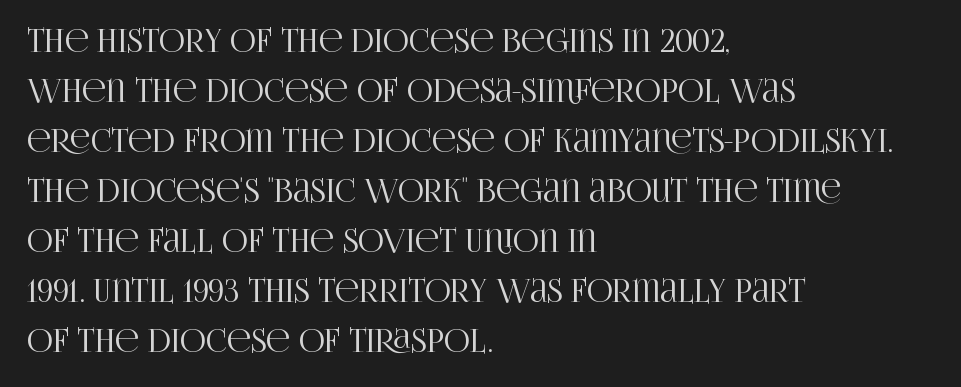
The image shows 32 px condensed serif type, upright; set left-aligned, normal line spacing (1.56x), normal letter spacing, not underlined; high stroke contrast and a large x-height.
